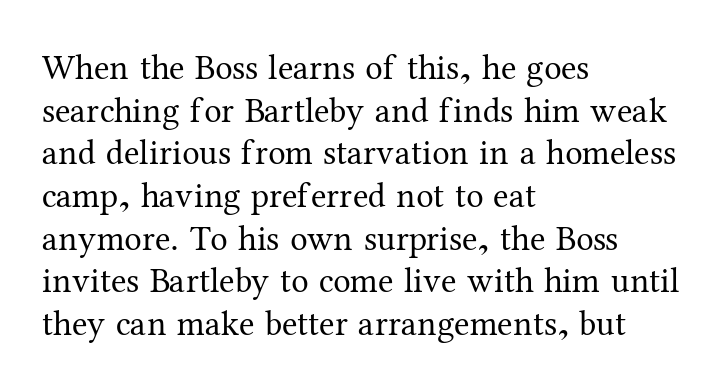
Q: Is the text bold? A: No.
Q: Is the text italic (slanted)? A: No, it is upright.
Q: Is the typeface a serif or a sans-serif typeface? A: Serif.
Q: Is the text underlined? A: No.
Q: How is the paragraph aligned? A: Left-aligned.
Q: Is the spacing between letters normal or unusually wide? A: Normal.
Q: Width (condensed, normal, or wide)? A: Normal.
Q: Stroke contrast? A: Medium.
Q: x-height? A: Medium.
Q: Monospaced? A: No.
